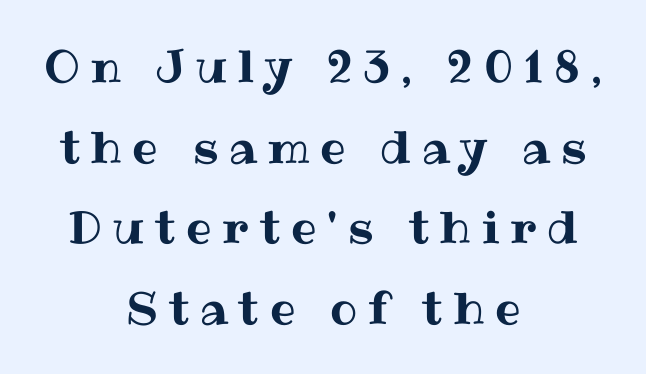
Is this a fixed-width face? No — the glyphs have proportional, varying widths. Glance below the letters and you will spot only blank space. A typesetter would call this heavily tracked-out type. The paragraph shown floats in the horizontal middle. Upright lettering throughout.
